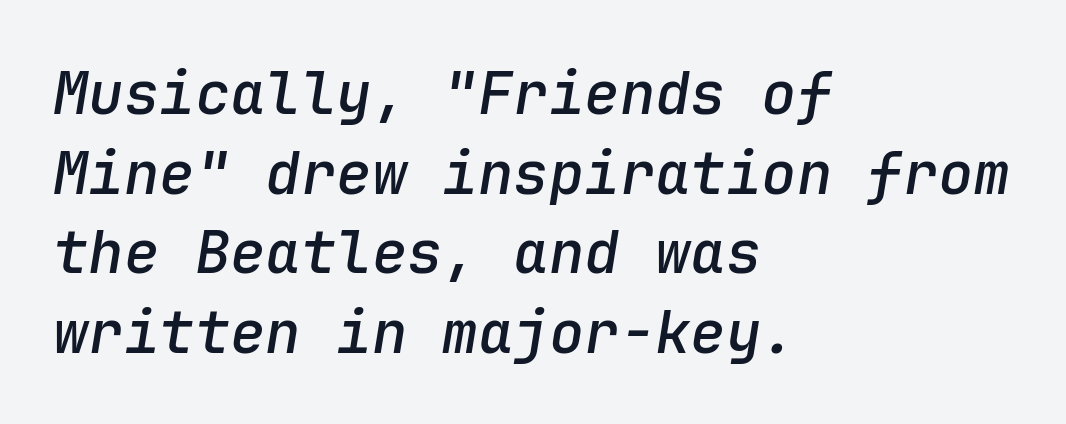
{"italic": "yes", "lean": "right", "slant_degrees": 9, "bold": "semi", "weight": "semibold", "width": "normal", "stroke_contrast": "low", "x_height": "medium", "monospaced": "yes", "underline": "no", "align": "left", "line_spacing": "normal", "line_spacing_ratio": 1.35, "letter_spacing": "normal", "letter_spacing_em": 0.0, "glyph_px": 59}
